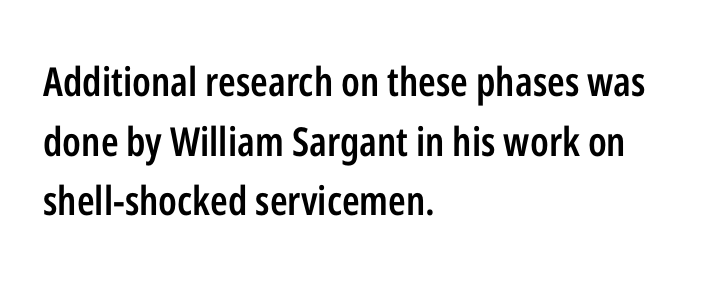
The image shows 40 px semibold, condensed sans-serif type, upright; set left-aligned, normal line spacing (1.49x), normal letter spacing, not underlined; low stroke contrast and a medium x-height.
